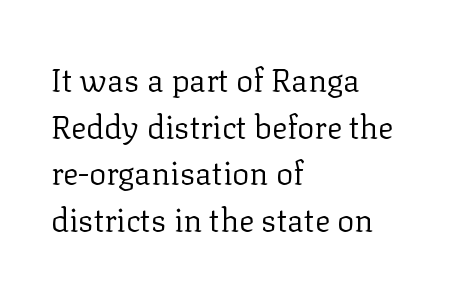
Each new line begins a customary step beneath the previous one. Tracking value appears to be zero — textbook default spacing. This rendering uses left alignment, leaving the right contour irregular. The face used here is proportionally spaced, like ordinary book or web type. Tall strokes in this sample are plumb rather than angled.
